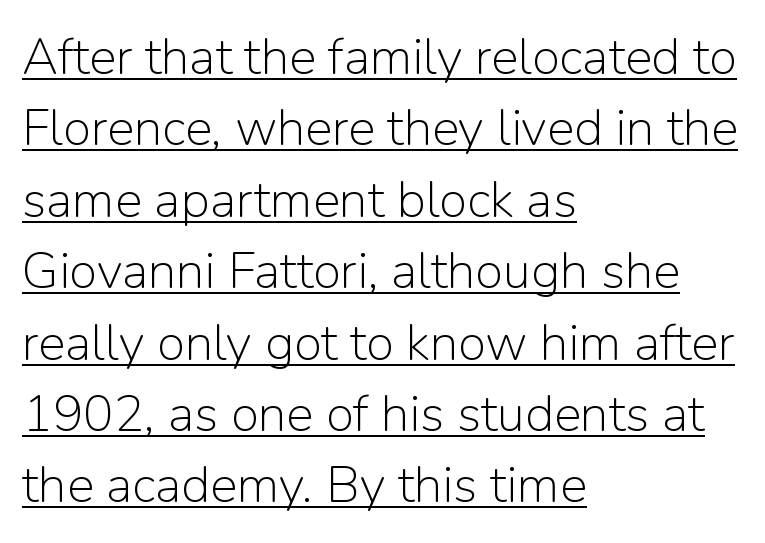
The rows are spaced the way most documents space them. Beneath each row of characters lies a ruled line. Caption: face not bold, strokes unweighted. The type is set solid horizontally, with unmodified tracking. The letters advance in unequal steps, a hallmark of proportional type. It's the straight-up-and-down kind of type.
